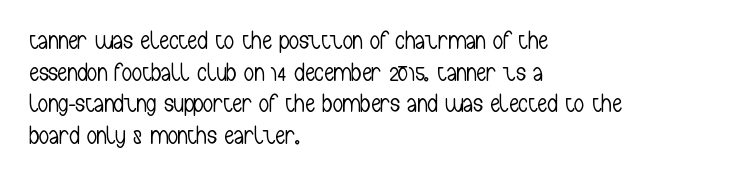
The image shows 25 px text type, upright; set left-aligned, normal line spacing (1.27x), normal letter spacing, not underlined.
